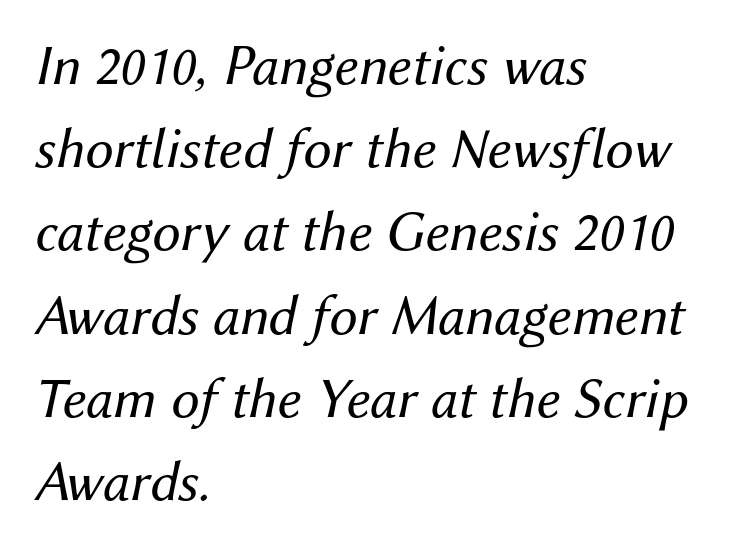
Q: Is the text bold? A: No.
Q: Is the text italic (slanted)? A: Yes, it leans right by about 12 degrees.
Q: Is the text underlined? A: No.
Q: How is the paragraph aligned? A: Left-aligned.
Q: Is the spacing between letters normal or unusually wide? A: Normal.
Q: Is the spacing between lines tight, normal or loose? A: Normal.
Q: Width (condensed, normal, or wide)? A: Normal.
Q: Stroke contrast? A: Medium.
Q: x-height? A: Medium.
Q: Monospaced? A: No.
